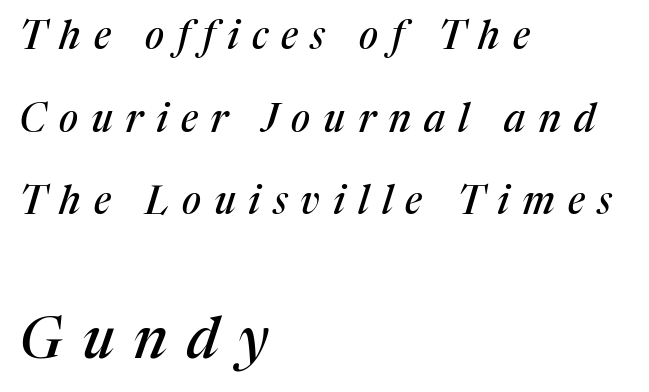
The specimen omits any rule beneath the text block's lines. In CSS terms this would be text-align: left. Tracking value appears strongly positive — letters spread wide. Bigger letters appear in the bottom chunk; the top chunk is reduced. Compared with ordinary roman type, these characters are visibly tilted. Note the varied advance widths — an 'i' is clearly narrower than an 'm'.
